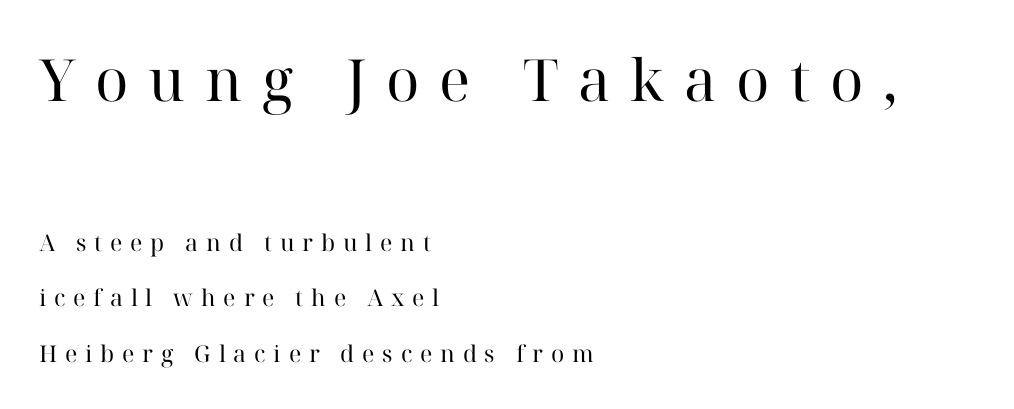
The image shows 58 px regular-weight serif type, upright; set left-aligned, loose line spacing (2.42x), unusually wide letter spacing (+0.34 em), not underlined; the first (top) block is 2.52x larger; high stroke contrast and a medium x-height.
